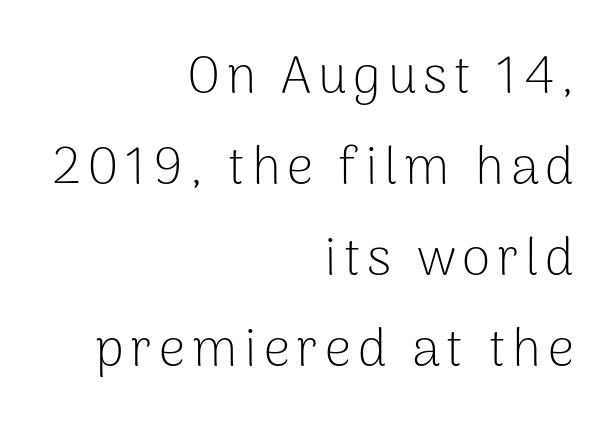
The image shows 52 px light sans-serif type, upright; set right-aligned, line spacing 1.75x, not underlined; low stroke contrast and a medium x-height.
